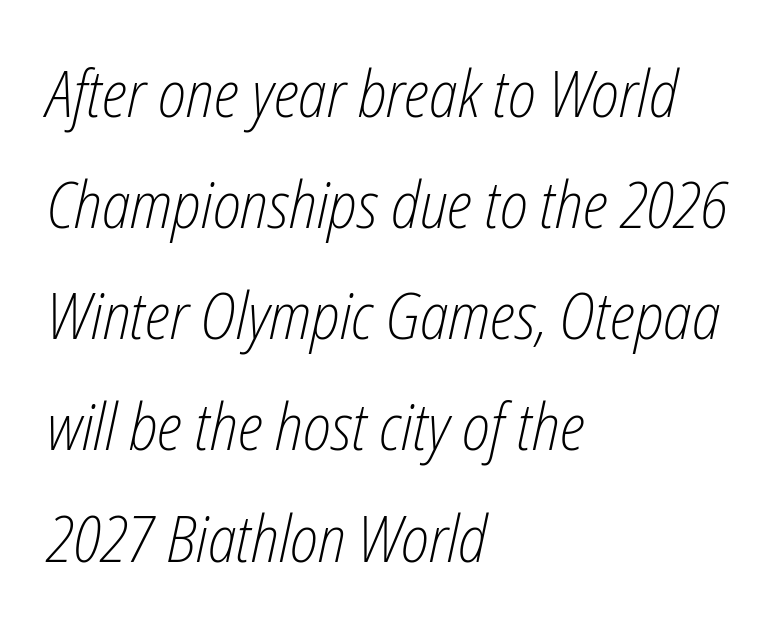
The image shows 65 px light, condensed type, italic (leaning right); set left-aligned, line spacing 1.71x, normal letter spacing, not underlined; low stroke contrast and a medium x-height.
